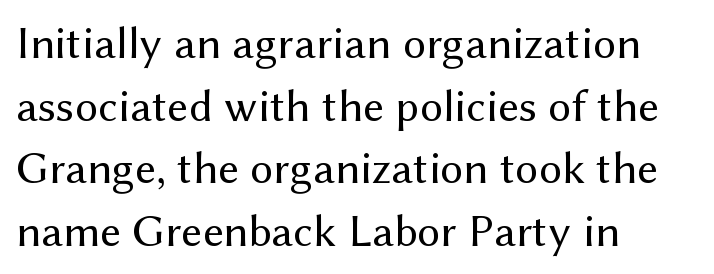
The image shows 46 px regular-weight sans-serif type, upright; set left-aligned, normal line spacing (1.36x), normal letter spacing, not underlined; medium stroke contrast and a medium x-height.
